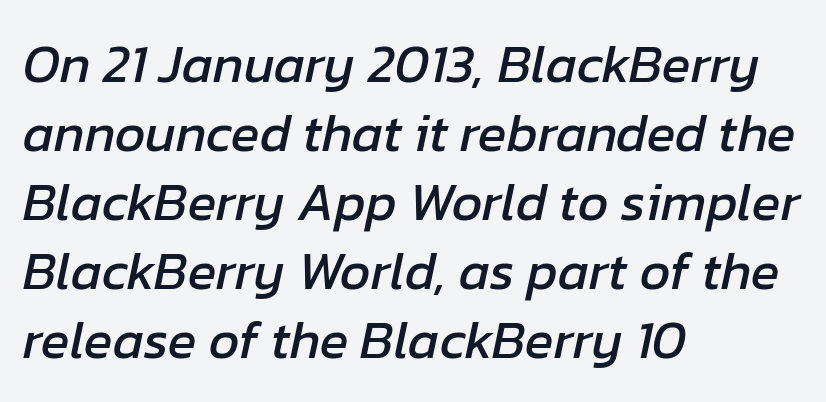
The image shows 53 px text type, italic (leaning right); set left-aligned, normal line spacing (1.3x), normal letter spacing, not underlined; low stroke contrast and a medium x-height.
